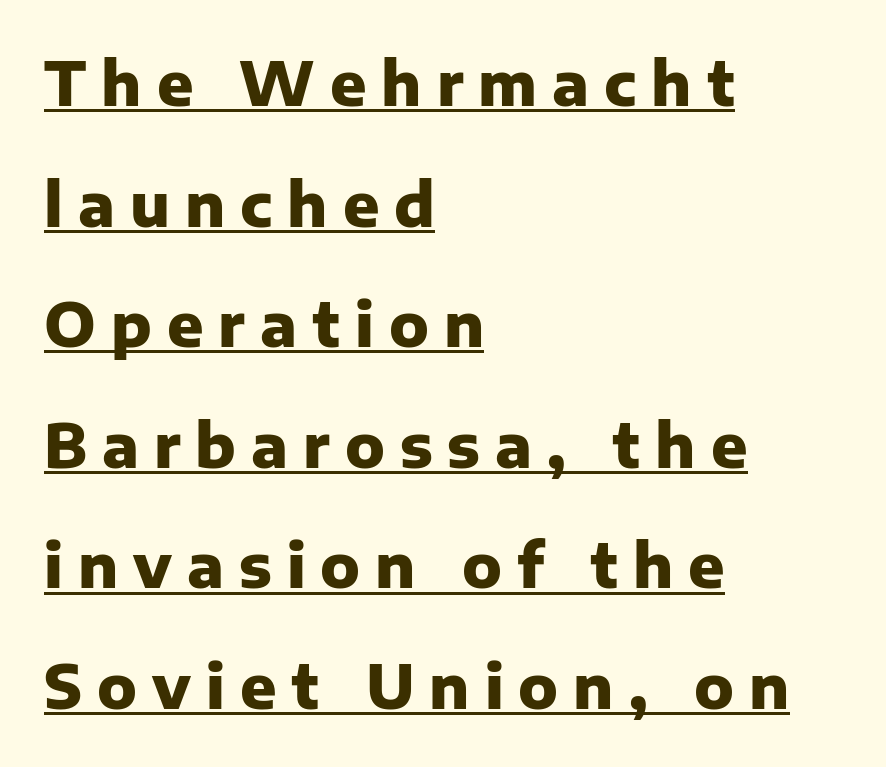
These lines were composed using upright roman letters. The passage shown stacks its lines with a broad gap. Do the characters align in a grid? No, the font is proportional. Notice how the passage keeps a crisp vertical edge on the left only. Has an underline been added? It has.
